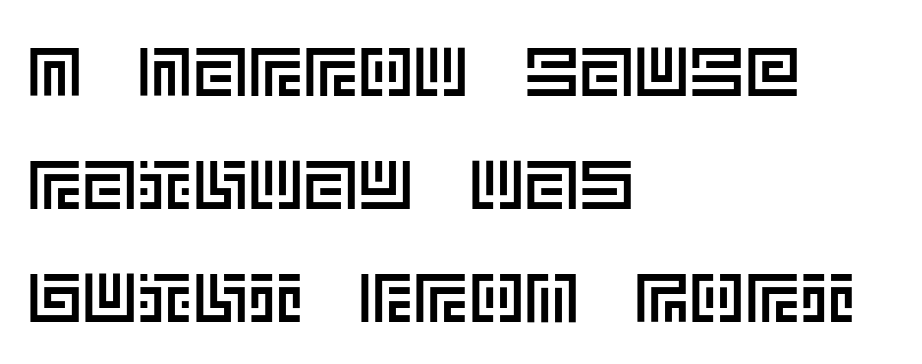
{"italic": "no", "width": "normal", "x_height": "large", "underline": "no", "align": "left", "line_spacing": "normal", "line_spacing_ratio": 1.64, "letter_spacing": "normal", "letter_spacing_em": 0.0, "glyph_px": 69}
